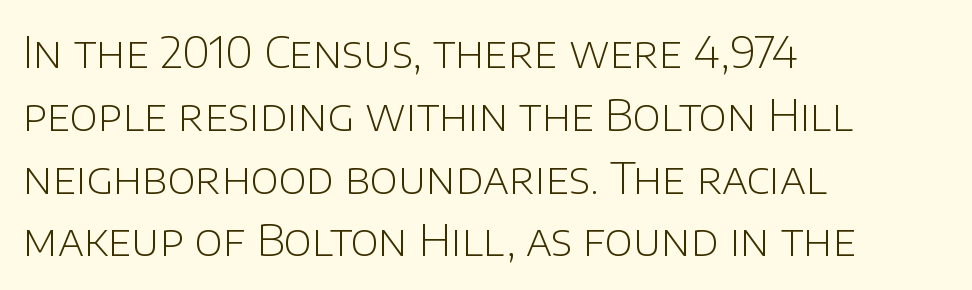
These lines are set flush left with a ragged right edge. Just letters on the line, the space beneath them empty. Unbolded letterforms with no extra heft. Does the type have serifs? No, each stem ends abruptly. The rendering uses natural spacing where letterforms have individual widths.
